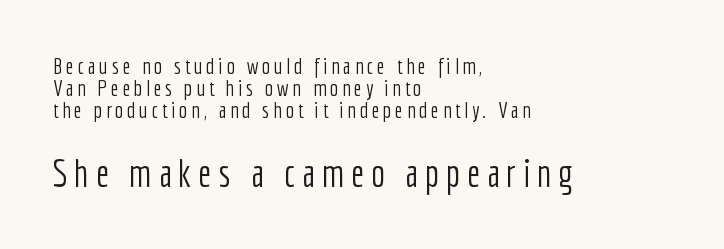
Horizontal alignment here is leftward, the default for most running prose. Check under the words: just untouched page. Reading top to bottom, the characters get bigger at the block break. The passage shown is typed in a proportional face where columns would drift. The passage shown is not bold in any degree.
